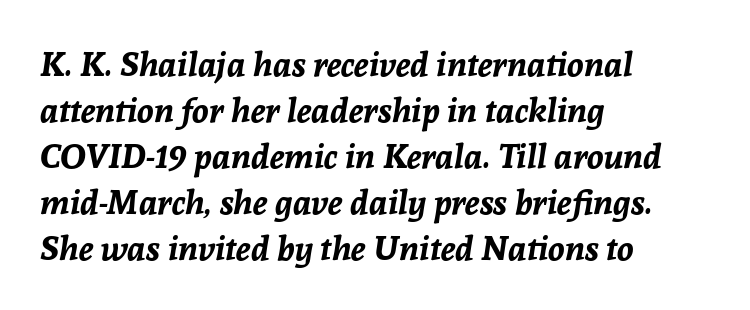
The image shows 34 px bold type, italic (leaning right); set left-aligned, normal line spacing (1.35x), normal letter spacing, not underlined; low stroke contrast and a medium x-height.
